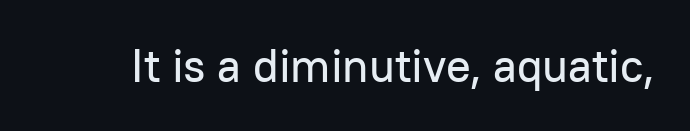
Nope, not italic — everything's standing straight. There is no visible air inserted between adjacent glyphs. A typesetter would label this face a sans. This rendering features lettering with no underline.
